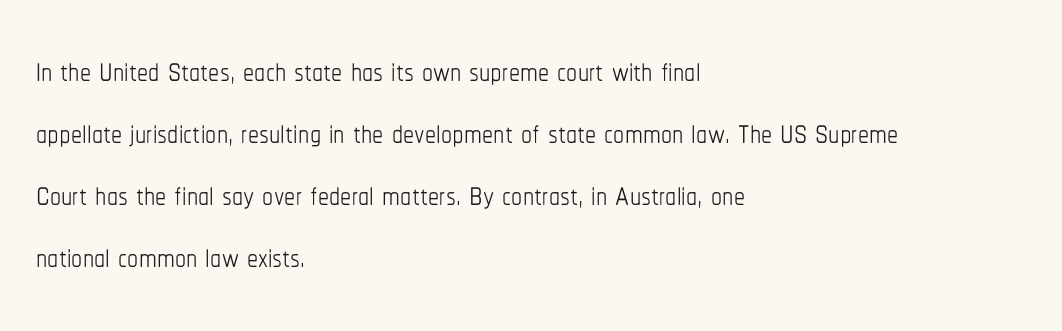
{"italic": "no", "bold": "no", "weight": "thin", "width": "condensed", "stroke_contrast": "low", "x_height": "medium", "monospaced": "no", "underline": "no", "align": "left", "line_spacing": "normal", "line_spacing_ratio": 1.41, "letter_spacing": "normal", "letter_spacing_em": 0.0, "glyph_px": 44}
